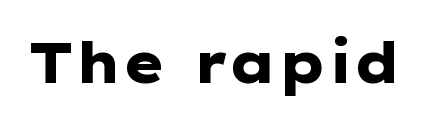
What kind of face is this? One without serifs — a sans. Letters rest on an invisible, unmarked baseline. The horizontal fit of the characters is conventional and even. Here the designer chose a conventional face with non-uniform glyph widths. Stroke thickness is high; the sample reads as a true bold. Designer's note — italics off, roman on.
